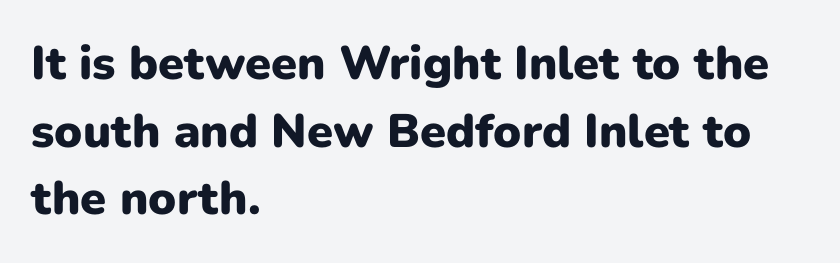
The image shows 47 px heavy sans-serif type, upright; set left-aligned, normal line spacing (1.44x), normal letter spacing, not underlined; low stroke contrast and a medium x-height.
